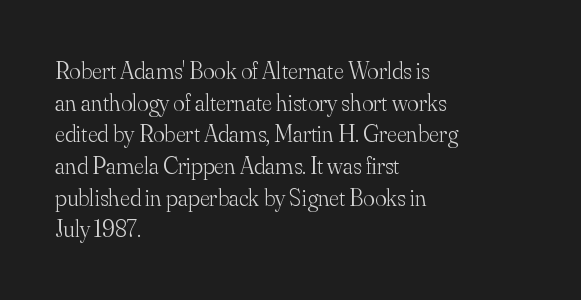
Leftover space on each line is placed entirely after the last word. The typesetting does not lean heavy: it is not bold. Honestly, the letter spacing is just normal — you wouldn't notice it. Underline: absent. If you drew a line through each stem, it would be perfectly vertical.
